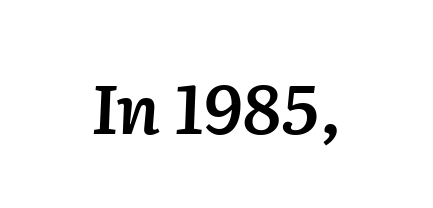
Q: Is the text bold? A: Semi-bold.
Q: Is the text italic (slanted)? A: Yes, it leans right by about 2 degrees.
Q: Is the text underlined? A: No.
Q: Is the spacing between letters normal or unusually wide? A: Normal.
Q: Width (condensed, normal, or wide)? A: Normal.
Q: Stroke contrast? A: Low.
Q: x-height? A: Medium.
Q: Monospaced? A: No.
